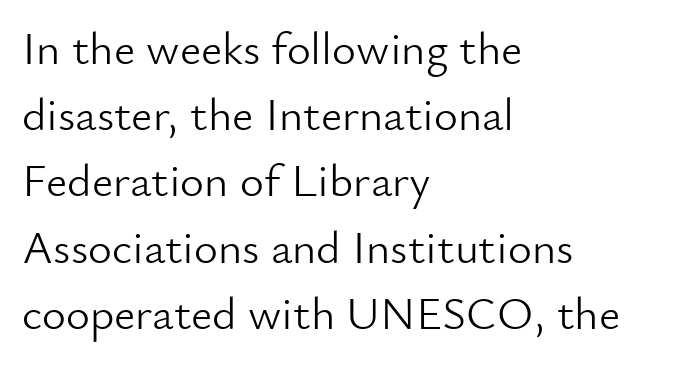
The image shows 46 px light sans-serif type, upright; set left-aligned, normal line spacing (1.44x), normal letter spacing, not underlined; low stroke contrast and a small x-height.
